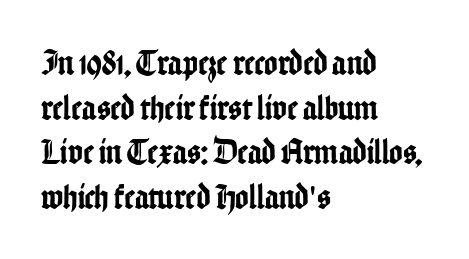
{"serif": "no", "italic": "no", "width": "condensed", "stroke_contrast": "low", "x_height": "medium", "monospaced": "no", "underline": "no", "align": "left", "line_spacing_ratio": 1.24, "letter_spacing": "normal", "letter_spacing_em": 0.0, "glyph_px": 36}
